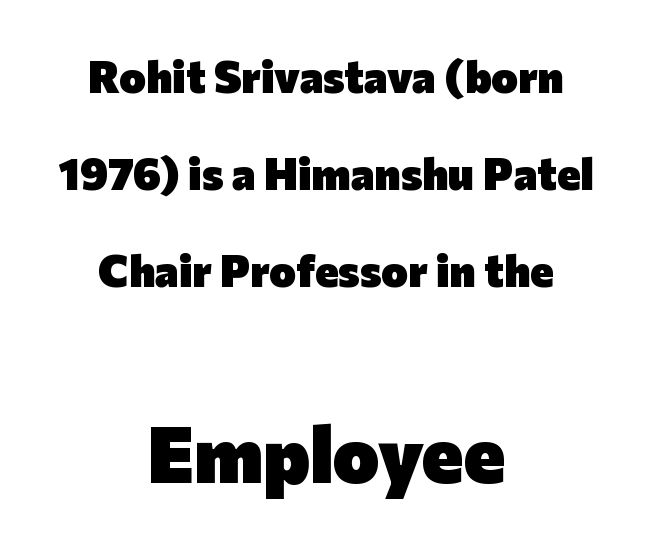
{"serif": "no", "italic": "no", "bold": "yes", "weight": "heavy", "width": "normal", "stroke_contrast": "low", "x_height": "medium", "monospaced": "no", "underline": "no", "align": "center", "line_spacing": "loose", "line_spacing_ratio": 2.16, "letter_spacing": "normal", "letter_spacing_em": 0.0, "larger_block": "second", "size_ratio": 1.76, "glyph_px": 79}
